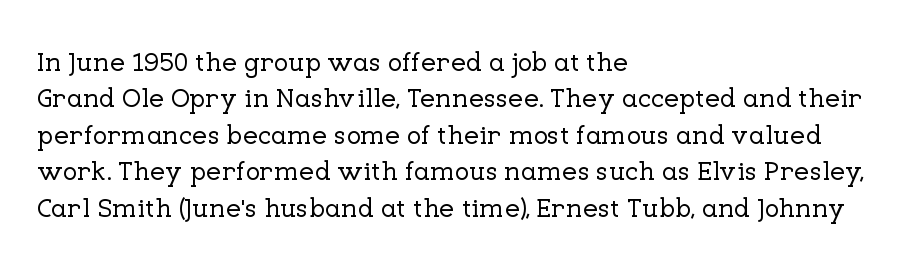
{"italic": "no", "underline": "no", "align": "left", "line_spacing": "normal", "line_spacing_ratio": 1.35, "letter_spacing": "normal", "letter_spacing_em": 0.0, "glyph_px": 27}
